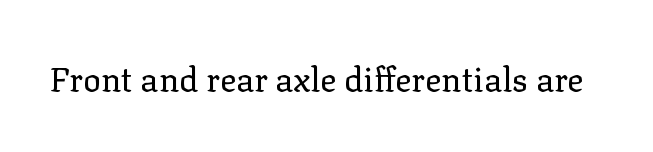
The image shows 34 px regular-weight serif type, upright; set normal letter spacing, not underlined; low stroke contrast and a medium x-height.
